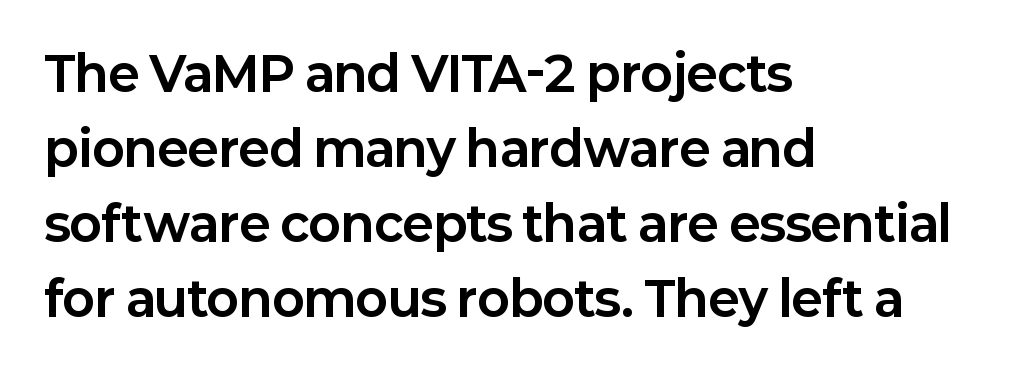
A typesetter would call this zero additional tracking. The block of text has a typical density, with ordinary space between rows. Typographically, this falls in the sans-serif category. The passage is arranged the way most books set body copy — flush left. The axis of the letterforms is exactly vertical. Underline: absent.
